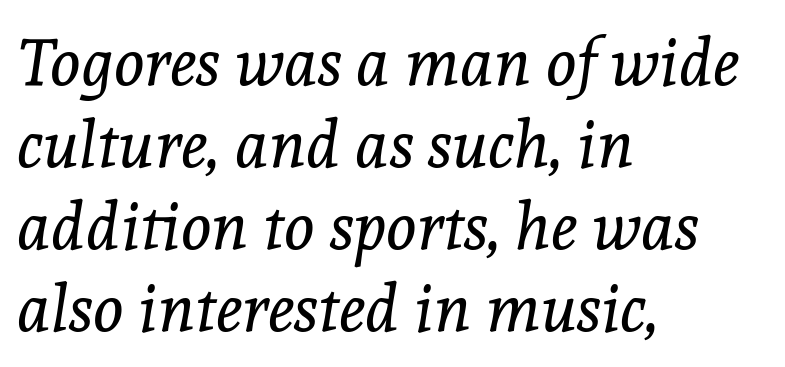
{"serif": "yes", "italic": "yes", "lean": "right", "slant_degrees": 8, "bold": "no", "weight": "regular", "width": "normal", "x_height": "medium", "monospaced": "no", "underline": "no", "align": "left", "line_spacing": "normal", "line_spacing_ratio": 1.26, "letter_spacing": "normal", "letter_spacing_em": 0.0, "glyph_px": 65}
